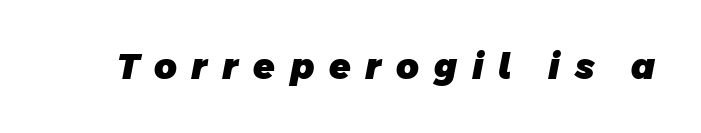
Q: Is the text bold? A: Yes.
Q: Is the typeface a serif or a sans-serif typeface? A: Sans-serif.
Q: Is the text underlined? A: No.
Q: Is the spacing between letters normal or unusually wide? A: Unusually wide.
Q: Width (condensed, normal, or wide)? A: Normal.
Q: Stroke contrast? A: Low.
Q: x-height? A: Large.
Q: Monospaced? A: No.
